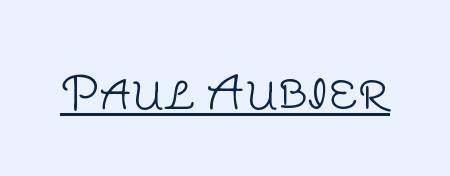
The image shows 45 px light sans-serif type; set normal letter spacing, underlined; low stroke contrast and a large x-height.
